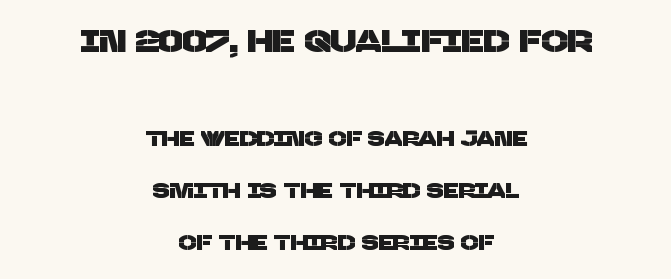
Character widths vary here, with narrow letters taking less room than wide ones. The characters display no serif detailing; their extremities are plain. These two chunks differ in scale, with the top chunk taking the larger measure. The lines in this sample share a center point and differ in where they start and stop. Between one letter and the next there's only the usual sliver of space. Underlining? Definitely not there.
